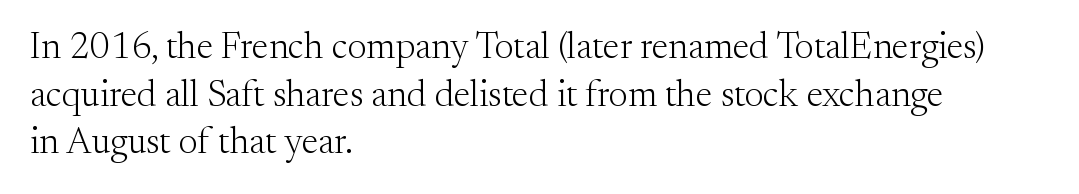
Q: Is the text bold? A: No.
Q: Is the text italic (slanted)? A: No, it is upright.
Q: Is the typeface a serif or a sans-serif typeface? A: Serif.
Q: Is the text underlined? A: No.
Q: How is the paragraph aligned? A: Left-aligned.
Q: Is the spacing between letters normal or unusually wide? A: Normal.
Q: Is the spacing between lines tight, normal or loose? A: Normal.
Q: Width (condensed, normal, or wide)? A: Normal.
Q: Stroke contrast? A: Medium.
Q: x-height? A: Small.
Q: Monospaced? A: No.
